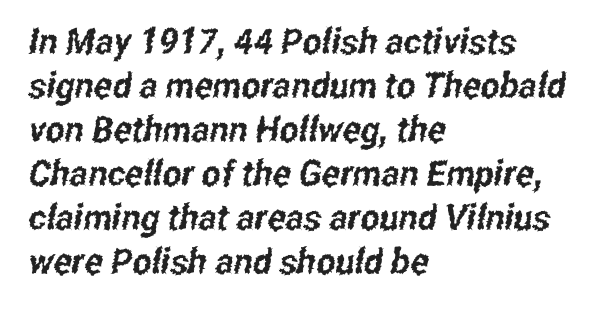
The rag falls on the right side of this text block. These lines are rendered in a variable-pitch font. The face used here is a sans, in the tradition of grotesques and geometrics. The line texture is even and compact thanks to regular tracking.
